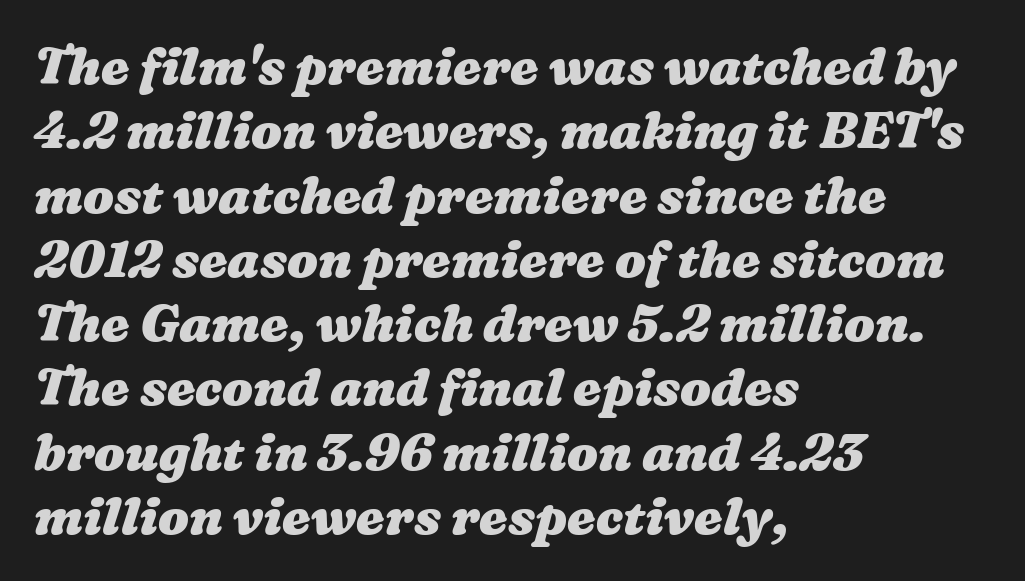
Q: Is the text bold? A: Yes.
Q: Is the text underlined? A: No.
Q: How is the paragraph aligned? A: Left-aligned.
Q: Is the spacing between letters normal or unusually wide? A: Normal.
Q: Is the spacing between lines tight, normal or loose? A: Normal.
Q: Width (condensed, normal, or wide)? A: Wide.
Q: Stroke contrast? A: Medium.
Q: x-height? A: Medium.
Q: Monospaced? A: No.
